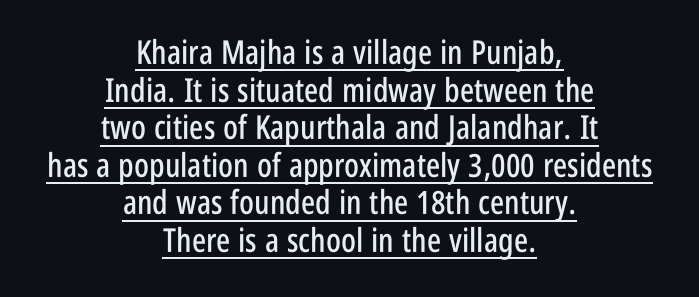
The type is set solid horizontally, with unmodified tracking. Line starts and ends both wander, symmetrically. Posture: straight, roman, zero tilt. The passage shown stacks its lines with hardly any gap.
